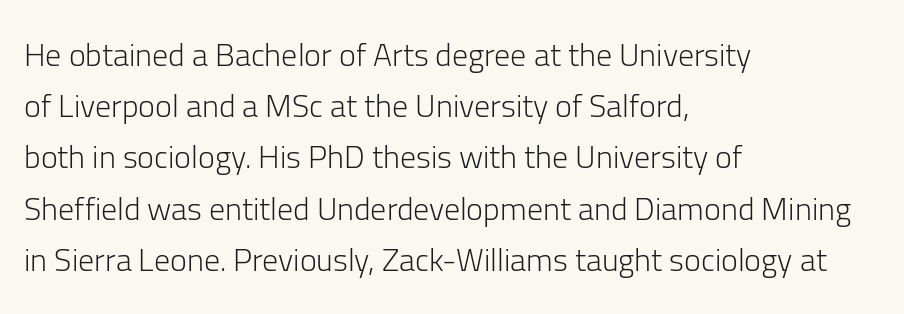
{"serif": "no", "italic": "no", "bold": "no", "weight": "light", "width": "normal", "stroke_contrast": "low", "x_height": "medium", "monospaced": "no", "underline": "no", "align": "left", "line_spacing": "normal", "line_spacing_ratio": 1.6, "letter_spacing": "normal", "letter_spacing_em": 0.0, "glyph_px": 32}
